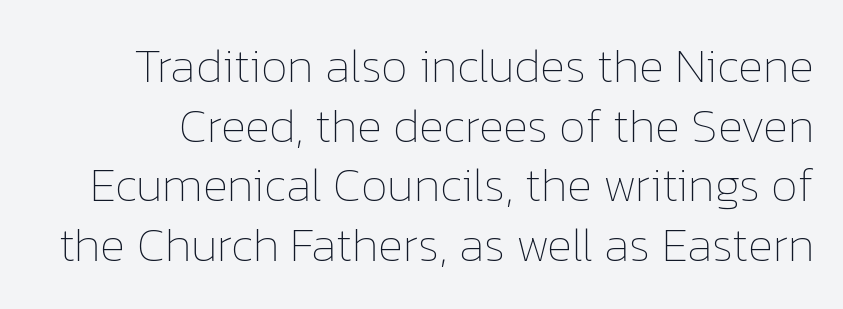
Q: Is the text bold? A: No.
Q: Is the text italic (slanted)? A: No, it is upright.
Q: Is the text underlined? A: No.
Q: Is the spacing between letters normal or unusually wide? A: Normal.
Q: Width (condensed, normal, or wide)? A: Normal.
Q: Stroke contrast? A: Low.
Q: x-height? A: Medium.
Q: Monospaced? A: No.
